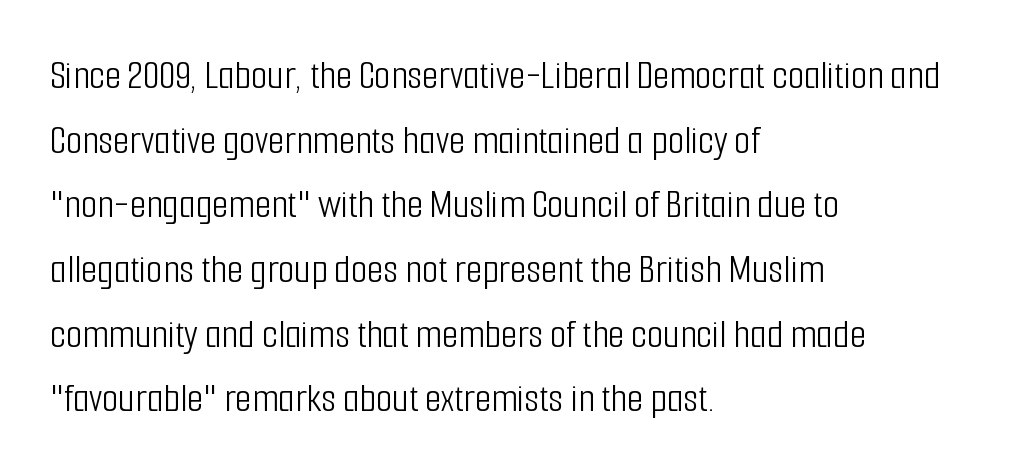
The image shows 42 px light, condensed sans-serif type, upright; set left-aligned, normal line spacing (1.54x), normal letter spacing, not underlined; low stroke contrast and a medium x-height.
